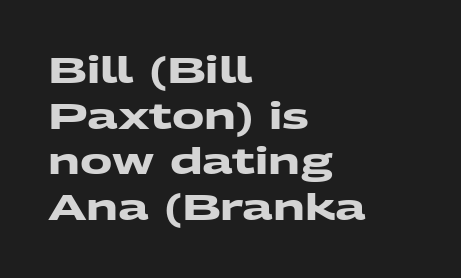
Compared with a centered layout, this one pins lines to the left instead. I'd call this a sans setting — the letters go barefoot. Glyph-to-glyph distance matches everyday printed text. A bare baseline throughout the passage. The rendering uses natural spacing where letterforms have individual widths.
